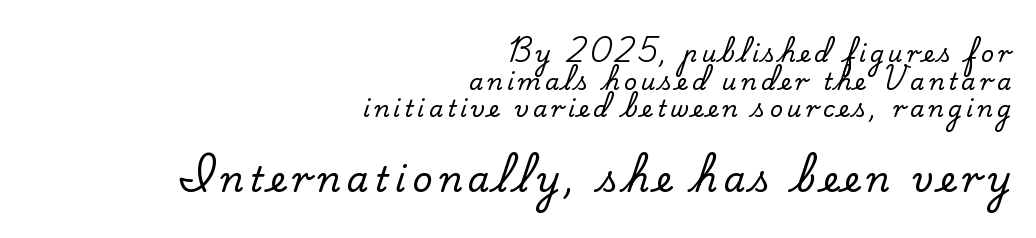
{"serif": "yes", "width": "normal", "stroke_contrast": "low", "x_height": "small", "monospaced": "no", "underline": "no", "align": "right", "line_spacing_ratio": 1.2, "larger_block": "second", "size_ratio": 1.52, "glyph_px": 35}
